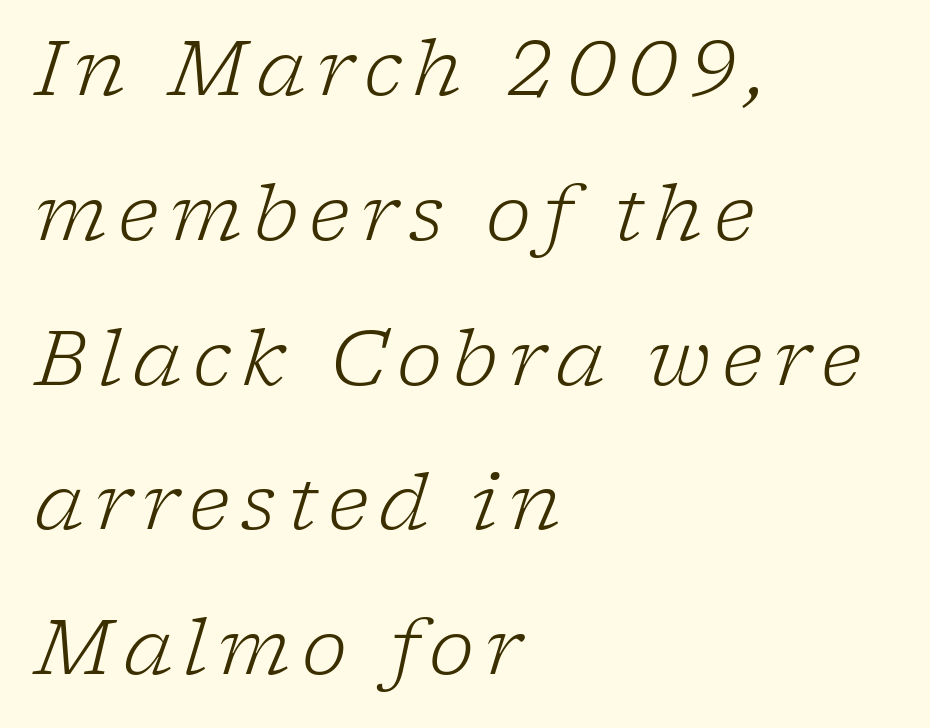
{"serif": "yes", "italic": "yes", "lean": "right", "slant_degrees": 17, "bold": "no", "weight": "light", "width": "normal", "stroke_contrast": "low", "x_height": "medium", "monospaced": "no", "underline": "no", "align": "left", "line_spacing_ratio": 1.88, "glyph_px": 77}
